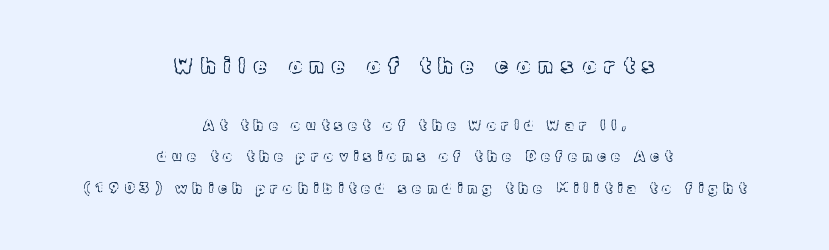
{"italic": "no", "underline": "no", "align": "center", "line_spacing": "loose", "line_spacing_ratio": 2.22, "letter_spacing": "wide", "letter_spacing_em": 0.4, "larger_block": "first", "size_ratio": 1.5, "glyph_px": 21}
